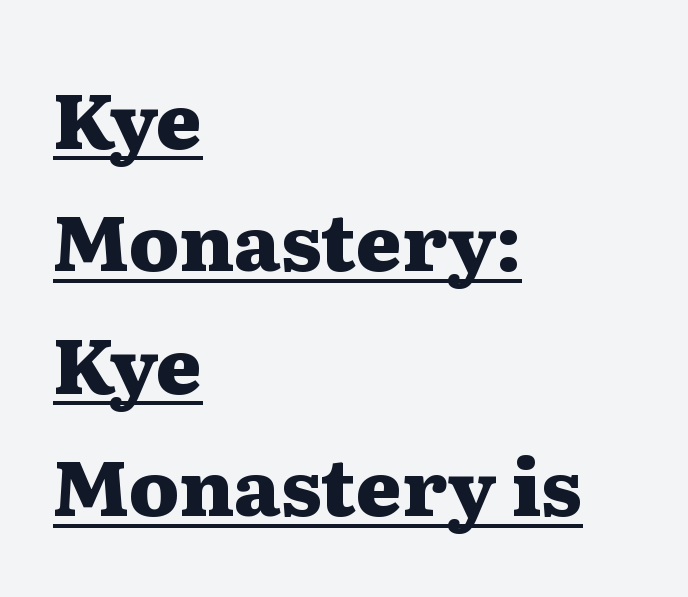
The image shows 78 px heavy, wide serif type, upright; set left-aligned, normal line spacing (1.57x), normal letter spacing, underlined; medium stroke contrast and a medium x-height.
